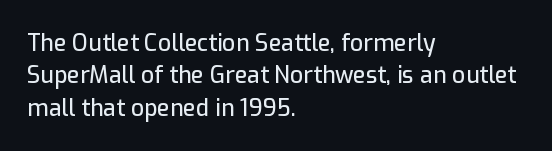
The image shows 23 px text type, upright; set left-aligned, normal line spacing (1.41x), normal letter spacing, not underlined.
